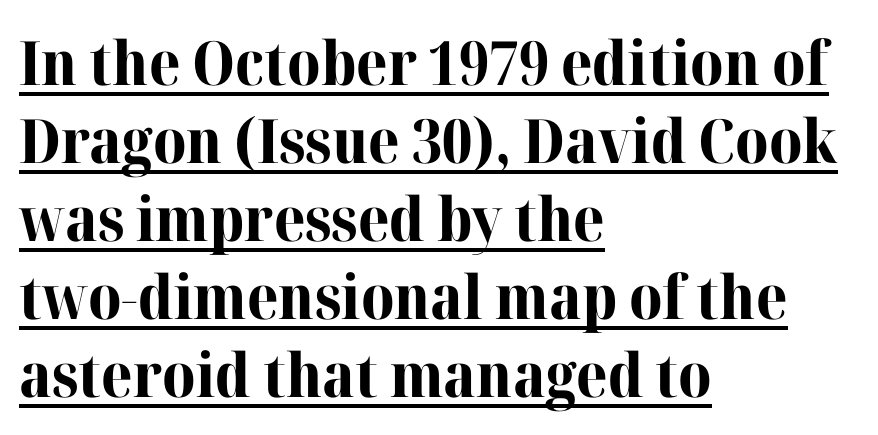
Q: Is the text bold? A: Yes.
Q: Is the text italic (slanted)? A: No, it is upright.
Q: Is the typeface a serif or a sans-serif typeface? A: Serif.
Q: Is the text underlined? A: Yes.
Q: How is the paragraph aligned? A: Left-aligned.
Q: Is the spacing between letters normal or unusually wide? A: Normal.
Q: Is the spacing between lines tight, normal or loose? A: Normal.
Q: Width (condensed, normal, or wide)? A: Normal.
Q: Stroke contrast? A: High.
Q: x-height? A: Medium.
Q: Monospaced? A: No.
